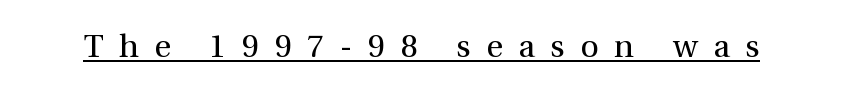
Q: Is the text bold? A: No.
Q: Is the text italic (slanted)? A: No, it is upright.
Q: Is the typeface a serif or a sans-serif typeface? A: Serif.
Q: Is the text underlined? A: Yes.
Q: Is the spacing between letters normal or unusually wide? A: Unusually wide.
Q: Width (condensed, normal, or wide)? A: Normal.
Q: Stroke contrast? A: Medium.
Q: x-height? A: Medium.
Q: Monospaced? A: No.
